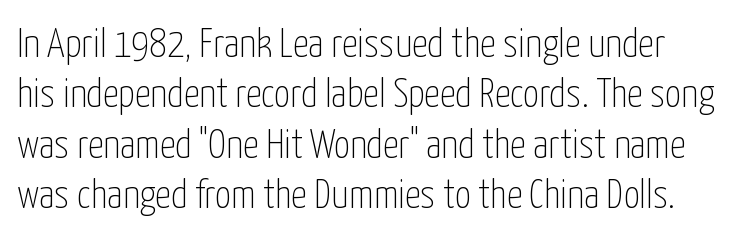
Q: Is the text bold? A: No.
Q: Is the text italic (slanted)? A: No, it is upright.
Q: Is the typeface a serif or a sans-serif typeface? A: Sans-serif.
Q: Is the text underlined? A: No.
Q: Is the spacing between letters normal or unusually wide? A: Normal.
Q: Is the spacing between lines tight, normal or loose? A: Normal.
Q: Width (condensed, normal, or wide)? A: Condensed.
Q: Stroke contrast? A: Low.
Q: x-height? A: Medium.
Q: Monospaced? A: No.
